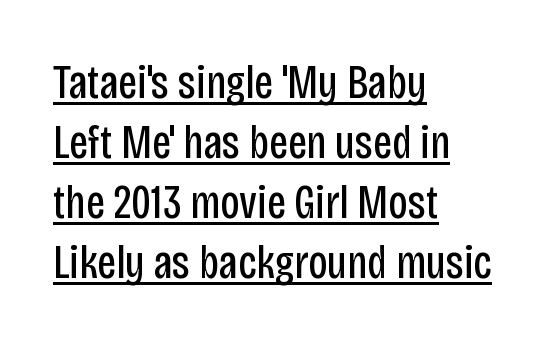
{"serif": "no", "italic": "no", "bold": "no", "weight": "regular", "width": "condensed", "stroke_contrast": "low", "x_height": "large", "monospaced": "no", "underline": "yes", "align": "left", "line_spacing": "normal", "line_spacing_ratio": 1.25, "letter_spacing": "normal", "letter_spacing_em": 0.0, "glyph_px": 48}
